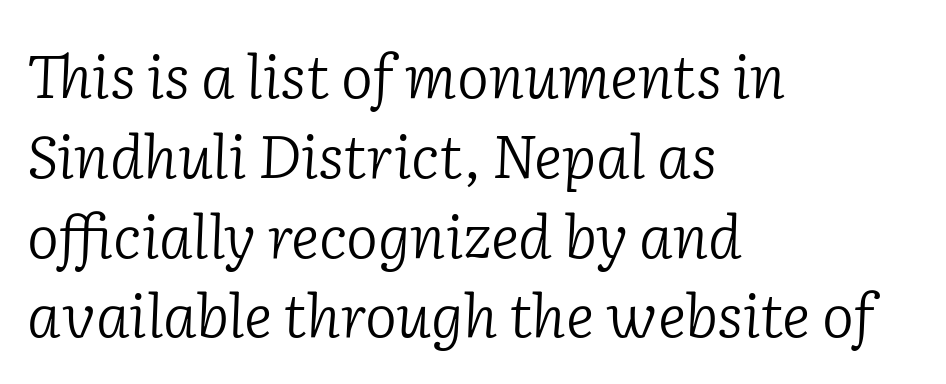
The image shows 60 px light serif type, italic (leaning right); set left-aligned, normal line spacing (1.33x), normal letter spacing, not underlined; low stroke contrast and a medium x-height.
